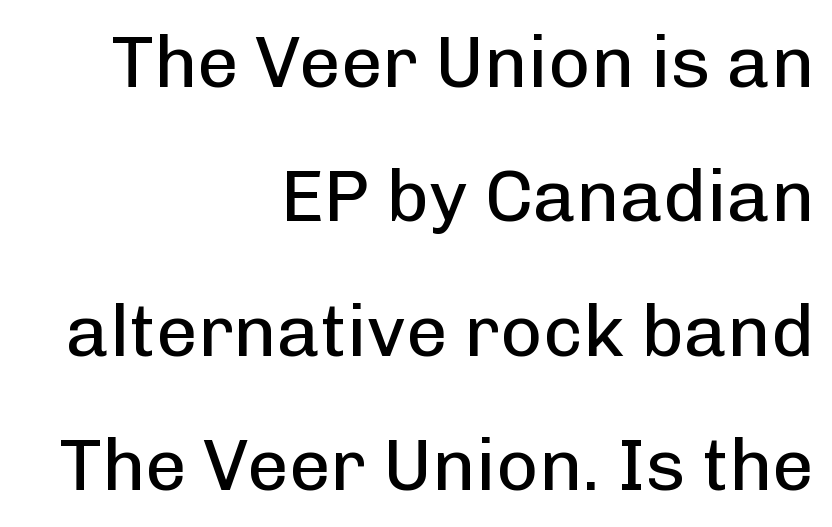
The image shows 73 px regular-weight sans-serif type, upright; set right-aligned, line spacing 1.84x, normal letter spacing, not underlined; low stroke contrast and a medium x-height.
